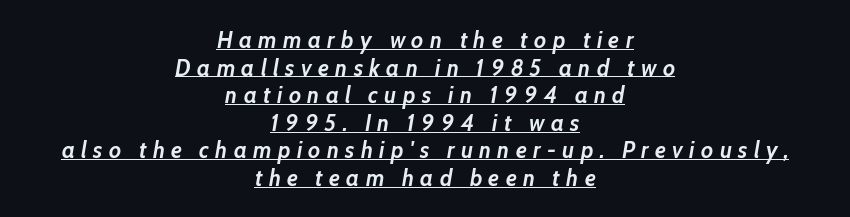
Q: Is the text bold? A: Yes.
Q: Is the text italic (slanted)? A: Yes, it leans right by about 10 degrees.
Q: Is the text underlined? A: Yes.
Q: How is the paragraph aligned? A: Centered.
Q: Is the spacing between letters normal or unusually wide? A: Unusually wide.
